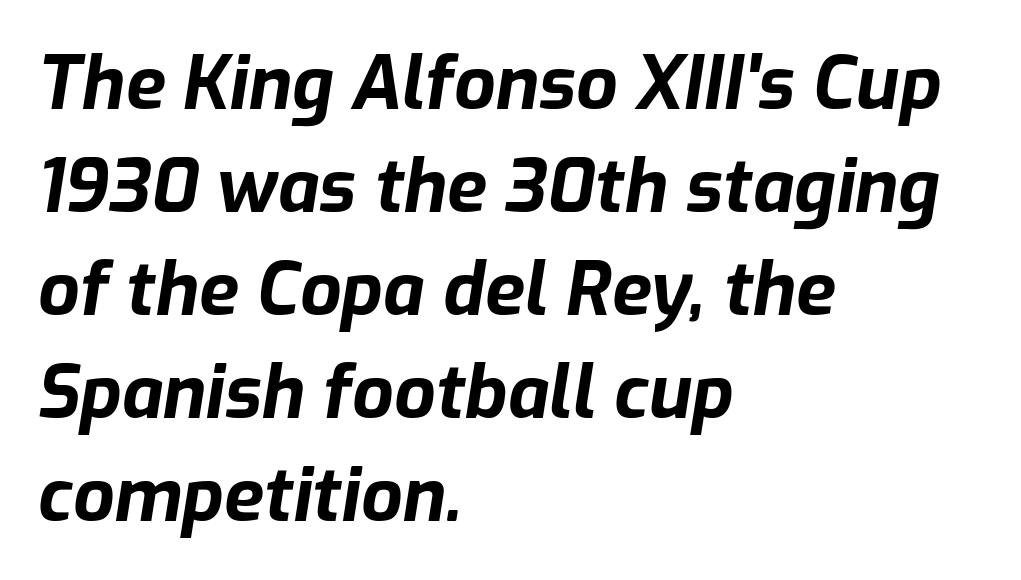
{"italic": "yes", "lean": "right", "slant_degrees": 9, "bold": "yes", "weight": "bold", "width": "normal", "stroke_contrast": "low", "x_height": "medium", "monospaced": "no", "underline": "no", "align": "left", "line_spacing": "normal", "line_spacing_ratio": 1.41, "letter_spacing": "normal", "letter_spacing_em": 0.0, "glyph_px": 73}
